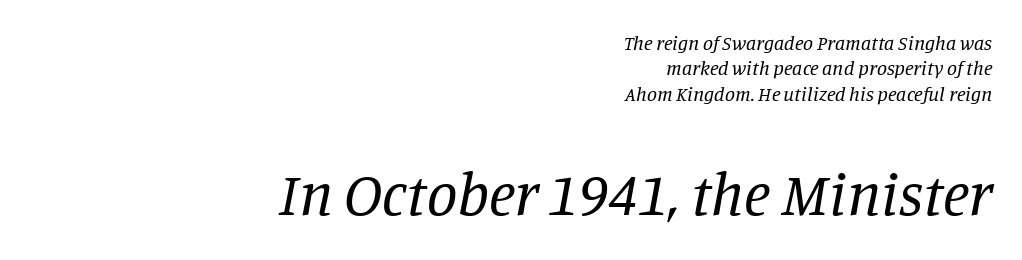
The image shows 61 px regular-weight serif type, italic (leaning right); set right-aligned, normal line spacing (1.27x), normal letter spacing, not underlined; the second (bottom) block is 3.05x larger; low stroke contrast and a large x-height.
